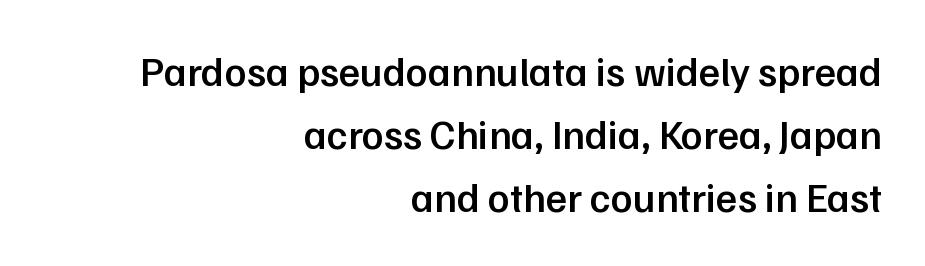
The image shows 41 px semibold sans-serif type, upright; set right-aligned, normal line spacing (1.54x), normal letter spacing, not underlined; low stroke contrast and a medium x-height.
